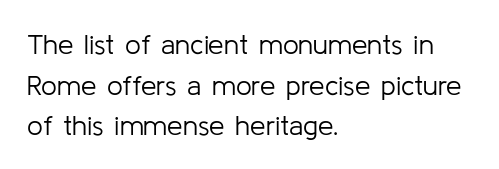
{"serif": "no", "italic": "no", "bold": "no", "weight": "light", "width": "normal", "stroke_contrast": "low", "x_height": "medium", "monospaced": "no", "underline": "no", "align": "left", "line_spacing": "normal", "line_spacing_ratio": 1.45, "letter_spacing": "normal", "letter_spacing_em": 0.0, "glyph_px": 28}
